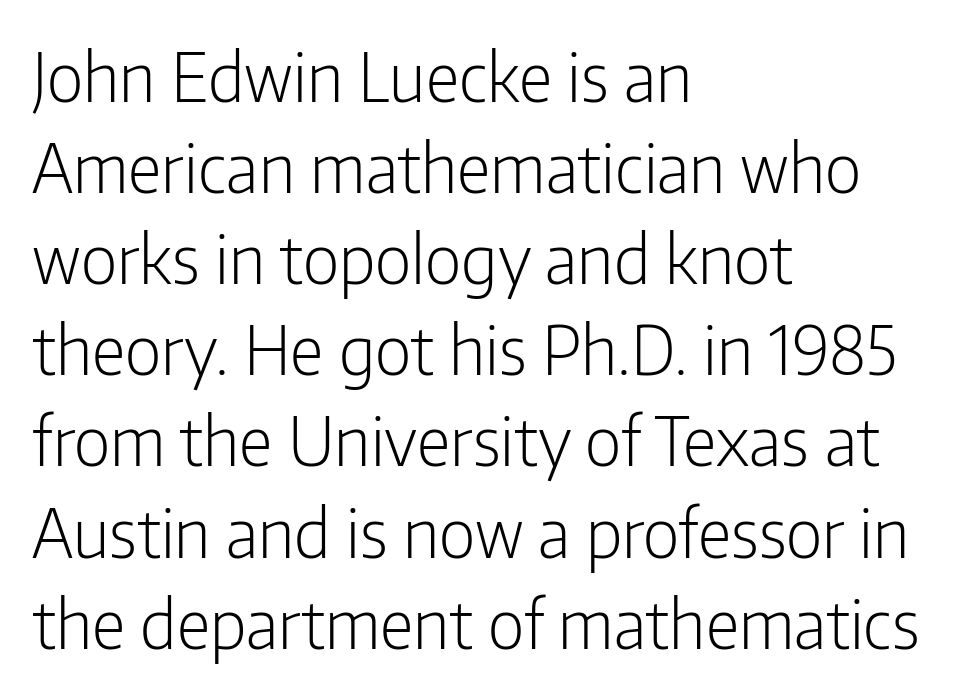
Bare-footed words on every line. A typesetter would call this leading conventional body-copy spacing. Rendered with straight, roman letterforms. Unbolded letterforms with no extra heft.
